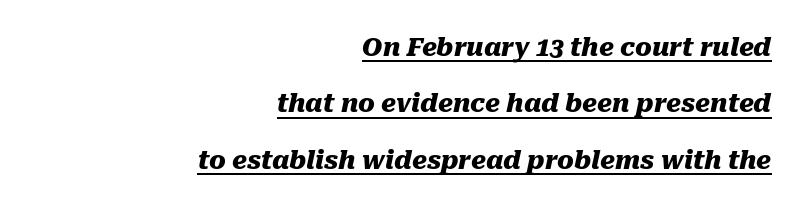
Between one letter and the next there's only the usual sliver of space. The glyphs look as if they've been sheared to an angle. The typesetter has applied underlining to the passage shown. Line ends are locked; line starts wander. Notice how thick the strokes are: this is what a full bold looks like. A typesetter would call this leading open, well beyond the default.
